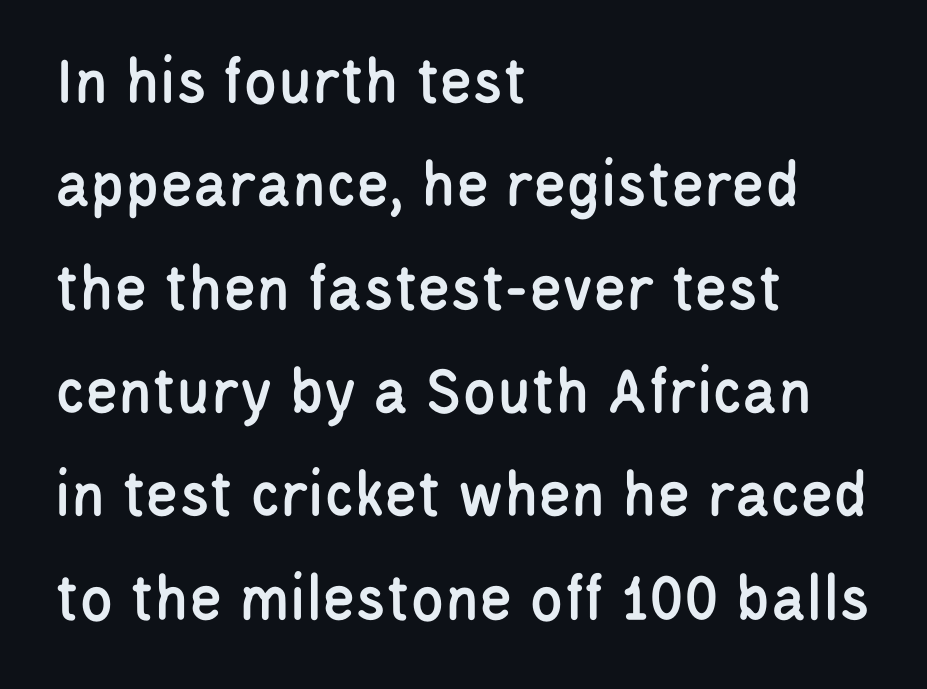
Compared with typical paragraphs, the rows here are spaced about the same. Characters remain perfectly vertical along every line. This sample is left-justified, so line endings fall wherever the words run out. The string is rendered with underlining switched off.
